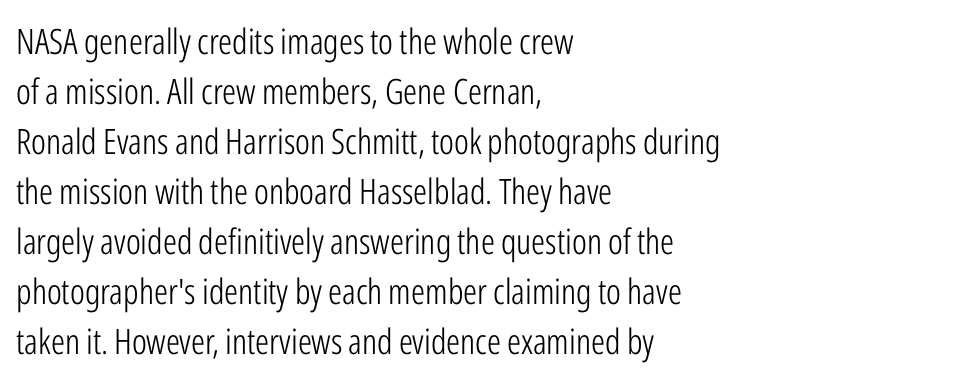
{"serif": "no", "italic": "no", "bold": "no", "weight": "light", "width": "condensed", "stroke_contrast": "low", "x_height": "medium", "monospaced": "no", "underline": "no", "align": "left", "line_spacing": "normal", "line_spacing_ratio": 1.43, "letter_spacing": "normal", "letter_spacing_em": 0.0, "glyph_px": 35}
